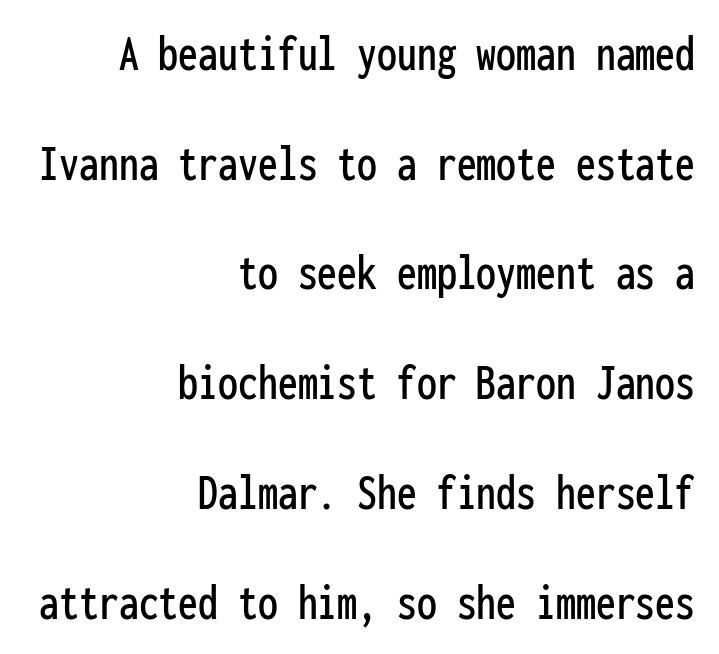
{"serif": "no", "italic": "no", "width": "condensed", "stroke_contrast": "low", "x_height": "medium", "monospaced": "yes", "underline": "no", "align": "right", "line_spacing": "loose", "line_spacing_ratio": 2.07, "letter_spacing": "normal", "letter_spacing_em": 0.0, "glyph_px": 53}
